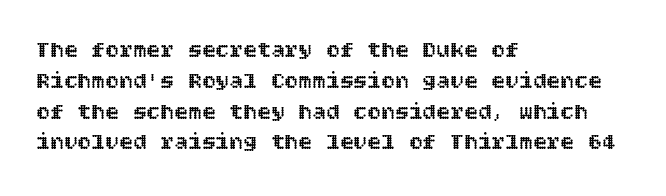
Q: Is the text italic (slanted)? A: No, it is upright.
Q: Is the text underlined? A: No.
Q: How is the paragraph aligned? A: Left-aligned.
Q: Is the spacing between letters normal or unusually wide? A: Normal.
Q: Is the spacing between lines tight, normal or loose? A: Normal.
